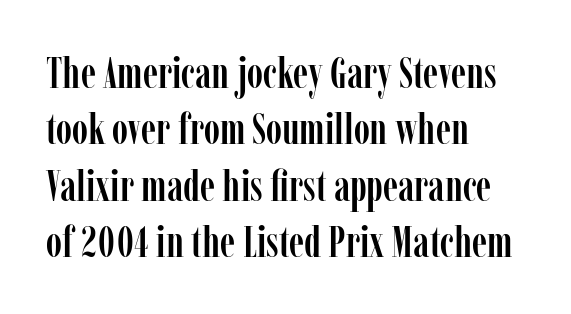
{"serif": "yes", "italic": "no", "width": "condensed", "stroke_contrast": "low", "x_height": "medium", "monospaced": "no", "underline": "no", "align": "left", "line_spacing": "normal", "line_spacing_ratio": 1.28, "letter_spacing": "normal", "letter_spacing_em": 0.0, "glyph_px": 44}
